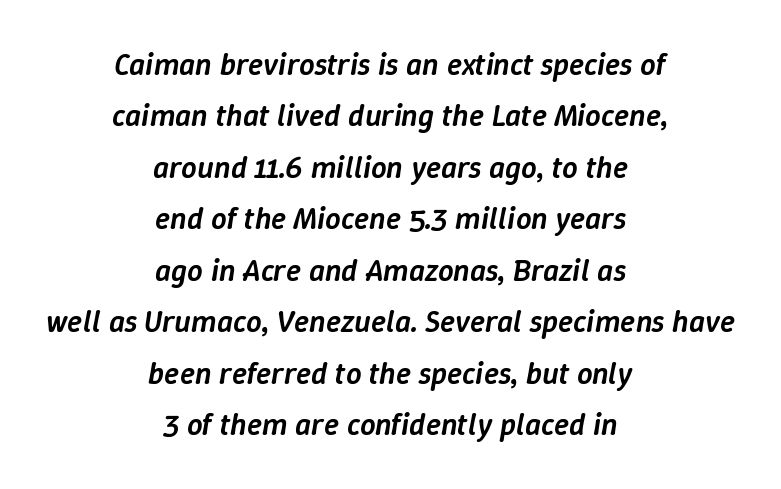
The image shows 31 px semibold type, italic (leaning right); set centered, normal line spacing (1.66x), normal letter spacing, not underlined; low stroke contrast and a medium x-height.
